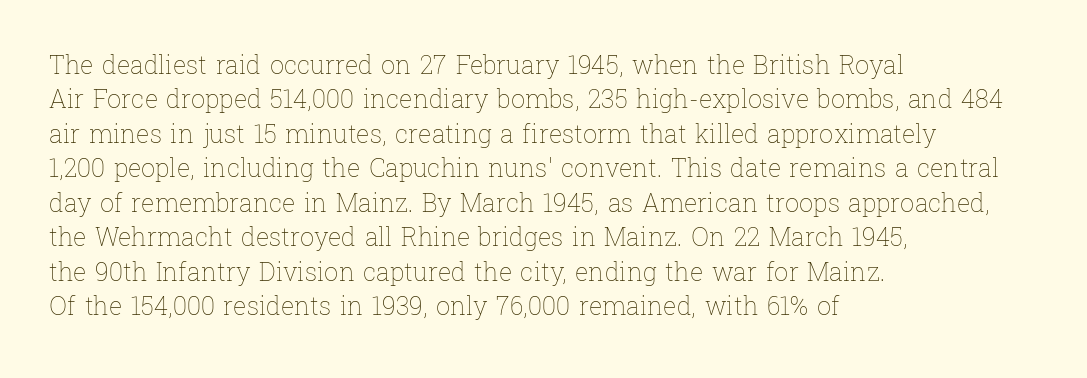
Spacing between characters is what you'd get straight out of the box. The passage shown is not underscored anywhere. The lines in this sample share a left origin and differ only in where they stop. The lines sit at an ordinary, default distance from one another. Is the type heavy? It reads as light-to-regular instead.
